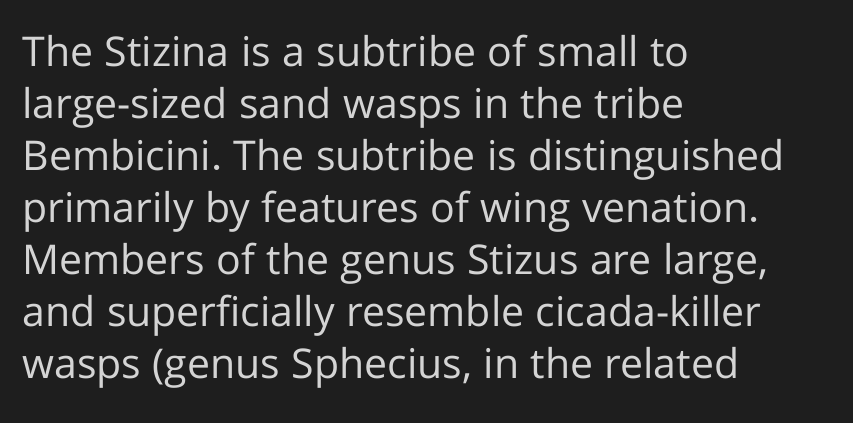
Q: Is the text bold? A: No.
Q: Is the text italic (slanted)? A: No, it is upright.
Q: Is the typeface a serif or a sans-serif typeface? A: Sans-serif.
Q: Is the text underlined? A: No.
Q: How is the paragraph aligned? A: Left-aligned.
Q: Is the spacing between letters normal or unusually wide? A: Normal.
Q: Is the spacing between lines tight, normal or loose? A: Normal.
Q: Width (condensed, normal, or wide)? A: Normal.
Q: Stroke contrast? A: Low.
Q: x-height? A: Medium.
Q: Monospaced? A: No.
